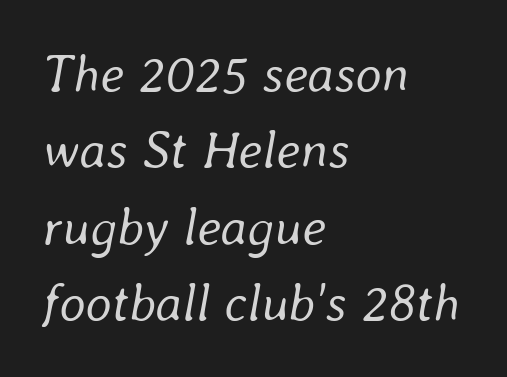
Q: Is the text bold? A: No.
Q: Is the text italic (slanted)? A: Yes, it leans right by about 8 degrees.
Q: Is the text underlined? A: No.
Q: How is the paragraph aligned? A: Left-aligned.
Q: Is the spacing between letters normal or unusually wide? A: Normal.
Q: Is the spacing between lines tight, normal or loose? A: Normal.
Q: Width (condensed, normal, or wide)? A: Normal.
Q: Stroke contrast? A: Low.
Q: x-height? A: Medium.
Q: Monospaced? A: No.
